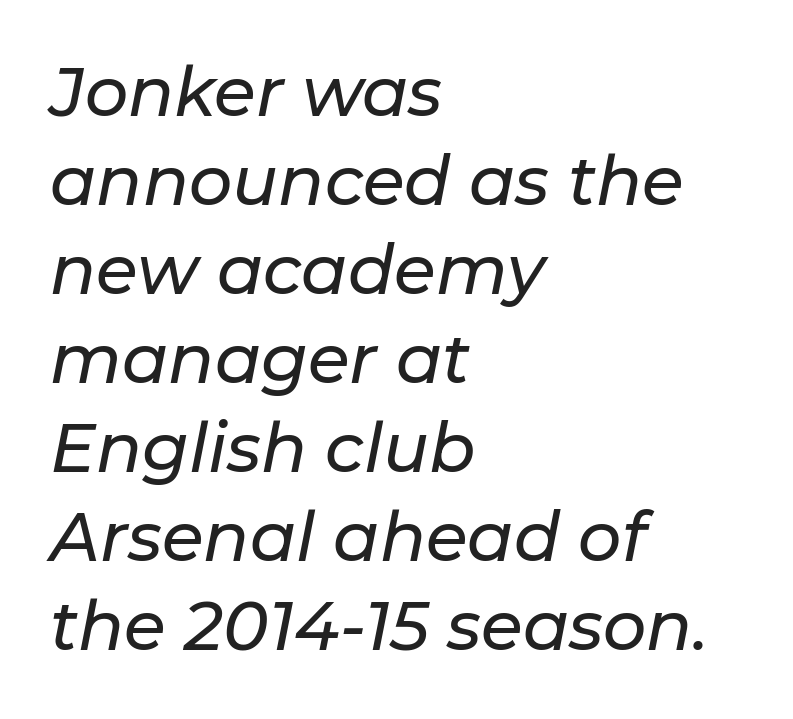
{"italic": "yes", "lean": "right", "slant_degrees": 11, "width": "normal", "stroke_contrast": "low", "x_height": "medium", "monospaced": "no", "underline": "no", "align": "left", "line_spacing": "normal", "line_spacing_ratio": 1.31, "letter_spacing": "normal", "letter_spacing_em": 0.0, "glyph_px": 68}
